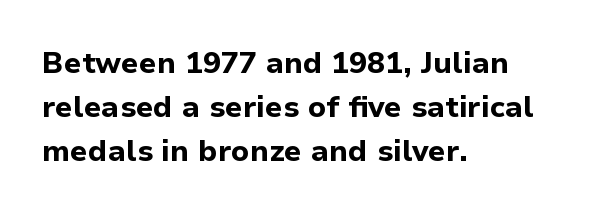
Only glyphs here, with clear space below each row. Compared with typical body copy, the letter spacing here is the same. In terms of weight, the rendering is a true, heavy bold. Does the type have serifs? No, each stem ends abruptly. The letters stand upright; this is a roman face.
